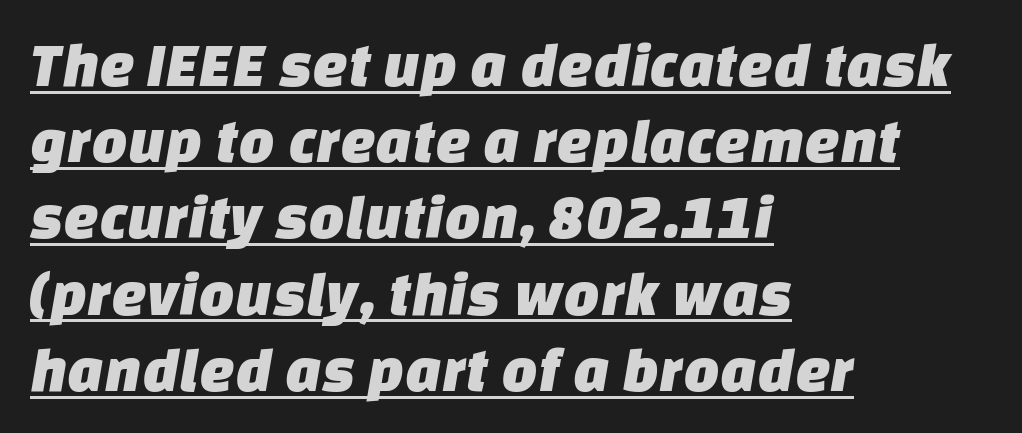
Observe the ordinary spacing: letters are neighbours, not strangers. Proportional: the letters do not fall into vertical columns. In terms of letterform style, serifs are entirely absent. Check the space under the baseline: a stroke is drawn there. A student would call this left alignment; a typographer would say flush left, rag right.
